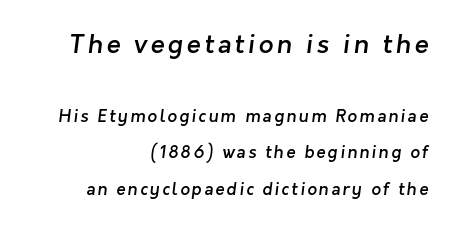
Q: Is the text bold? A: Semi-bold.
Q: Is the text underlined? A: No.
Q: How is the paragraph aligned? A: Right-aligned.
Q: Is the spacing between lines tight, normal or loose? A: Loose.
Q: Which block of text is set in a larger size, the first (top) or the second (bottom)? A: The first (top) one.
